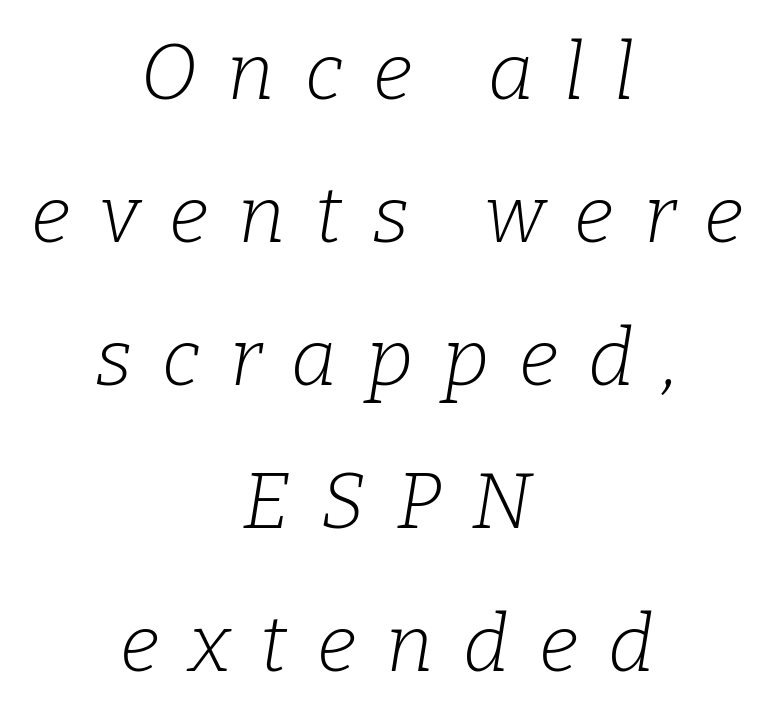
The image shows 79 px light serif type, italic (leaning right); set centered, line spacing 1.81x, unusually wide letter spacing (+0.38 em), not underlined; low stroke contrast and a medium x-height.
